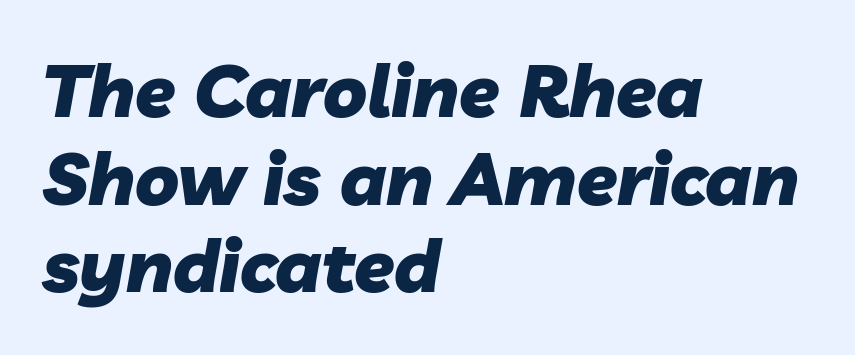
The image shows 73 px heavy type, italic (leaning right); set left-aligned, line spacing 1.2x, normal letter spacing, not underlined; low stroke contrast and a medium x-height.
